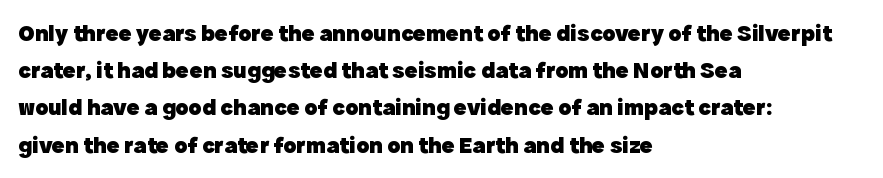
{"italic": "no", "bold": "yes", "underline": "no", "align": "left", "line_spacing": "normal", "line_spacing_ratio": 1.55, "letter_spacing": "normal", "letter_spacing_em": 0.0, "glyph_px": 24}
